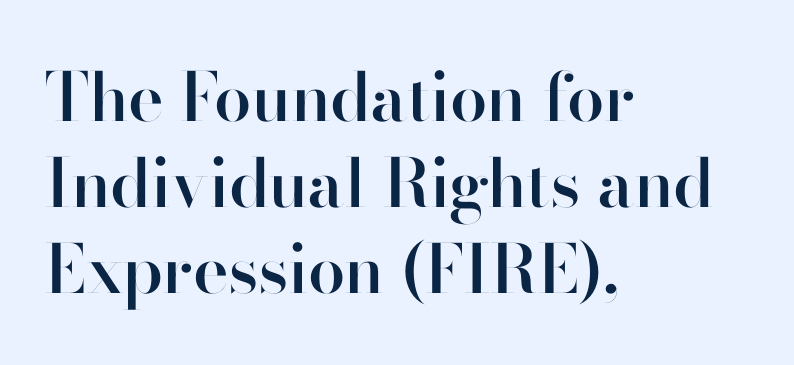
The image shows 67 px semibold sans-serif type, upright; set left-aligned, normal line spacing (1.28x), normal letter spacing, not underlined; high stroke contrast and a small x-height.
